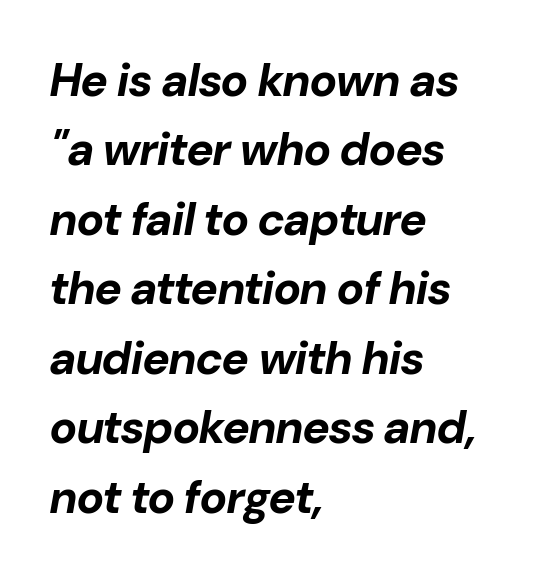
The image shows 46 px bold type, italic (leaning right); set left-aligned, normal line spacing (1.51x), normal letter spacing, not underlined; low stroke contrast and a medium x-height.
